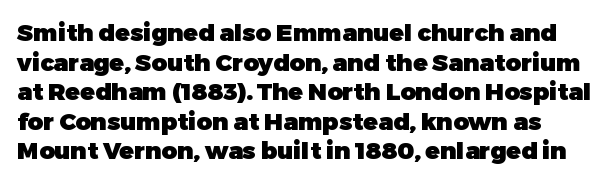
{"italic": "no", "bold": "yes", "underline": "no", "line_spacing_ratio": 1.23, "letter_spacing": "normal", "letter_spacing_em": 0.0, "glyph_px": 24}
